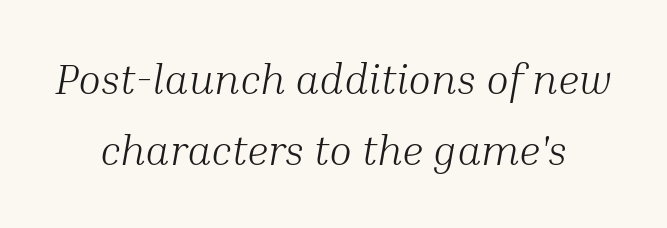
Quick note: interline space is typical. This sample has the flowing, uneven cadence of proportional lettering. Each word holds together tightly as a unit, with standard inter-letter gaps. This sample uses a serif face. Is the stroke heavy? The answer is a plain regular-or-lighter. A centered setting, common on invitations and titles, is used for this passage.
